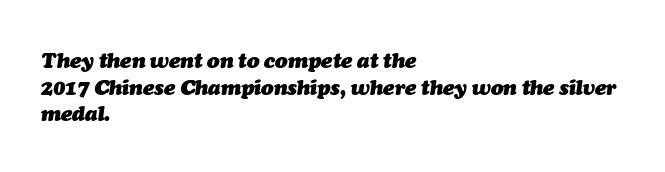
Q: Is the text bold? A: Yes.
Q: Is the text italic (slanted)? A: Yes, it leans right by about 7 degrees.
Q: Is the text underlined? A: No.
Q: How is the paragraph aligned? A: Left-aligned.
Q: Is the spacing between letters normal or unusually wide? A: Normal.
Q: Is the spacing between lines tight, normal or loose? A: Normal.
